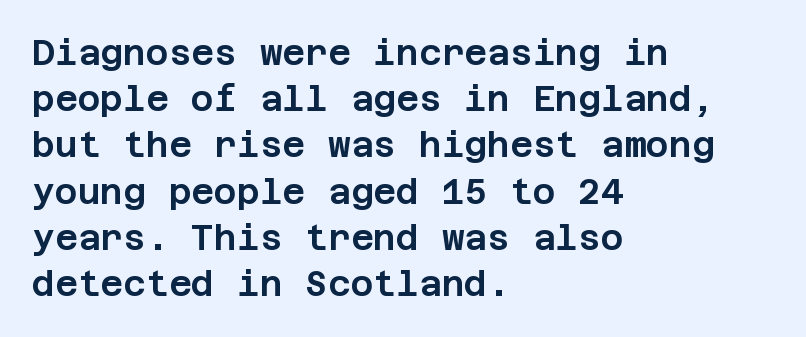
Q: Is the text italic (slanted)? A: No, it is upright.
Q: Is the typeface a serif or a sans-serif typeface? A: Sans-serif.
Q: Is the text underlined? A: No.
Q: How is the paragraph aligned? A: Left-aligned.
Q: Is the spacing between letters normal or unusually wide? A: Normal.
Q: Is the spacing between lines tight, normal or loose? A: Normal.
Q: Width (condensed, normal, or wide)? A: Normal.
Q: Stroke contrast? A: Low.
Q: x-height? A: Large.
